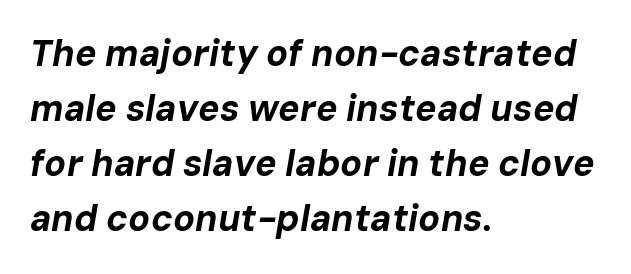
Q: Is the text bold? A: Yes.
Q: Is the text italic (slanted)? A: Yes, it leans right by about 10 degrees.
Q: Is the text underlined? A: No.
Q: How is the paragraph aligned? A: Left-aligned.
Q: Is the spacing between letters normal or unusually wide? A: Normal.
Q: Is the spacing between lines tight, normal or loose? A: Normal.
Q: Width (condensed, normal, or wide)? A: Normal.
Q: Stroke contrast? A: Low.
Q: x-height? A: Medium.
Q: Monospaced? A: No.
